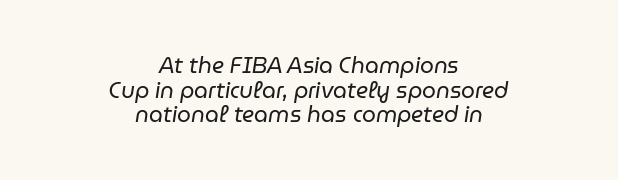
{"italic": "yes", "lean": "right", "slant_degrees": 9, "bold": "no", "underline": "no", "align": "center", "line_spacing": "tight", "line_spacing_ratio": 1.12, "letter_spacing": "normal", "letter_spacing_em": 0.0, "glyph_px": 22}
